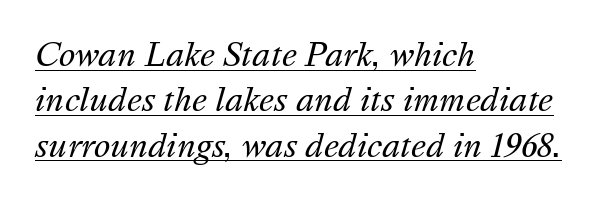
Leftover space on each line is placed entirely after the last word. The letters look calm and open, with moderate or lighter stems. You could not count columns in this text — the font is proportionally spaced. Does extra space separate the letters? No, they use regular spacing. Normally led — the rows are evenly, conventionally spaced.
